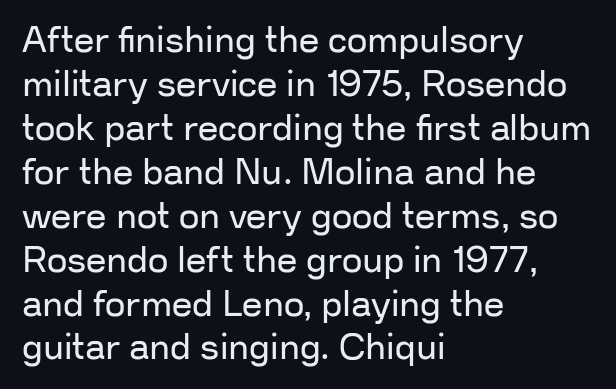
Q: Is the text bold? A: No.
Q: Is the text italic (slanted)? A: No, it is upright.
Q: Is the typeface a serif or a sans-serif typeface? A: Sans-serif.
Q: Is the text underlined? A: No.
Q: How is the paragraph aligned? A: Left-aligned.
Q: Is the spacing between letters normal or unusually wide? A: Normal.
Q: Width (condensed, normal, or wide)? A: Normal.
Q: Stroke contrast? A: Low.
Q: x-height? A: Medium.
Q: Monospaced? A: No.
